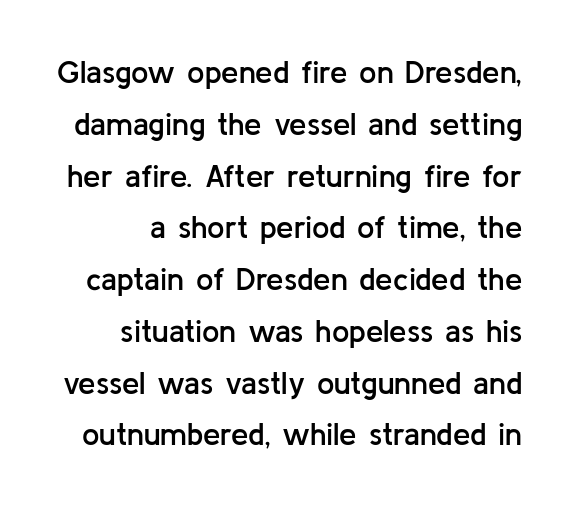
{"serif": "no", "italic": "no", "bold": "semi", "weight": "semibold", "width": "normal", "stroke_contrast": "low", "x_height": "medium", "monospaced": "no", "underline": "no", "line_spacing": "normal", "line_spacing_ratio": 1.67, "letter_spacing": "normal", "letter_spacing_em": 0.0, "glyph_px": 31}
